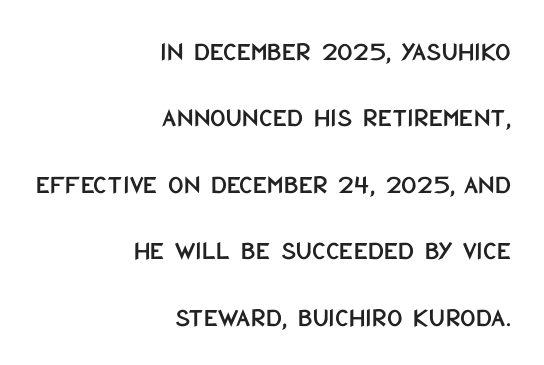
The space between consecutive lines is lavish. Is the letter spacing exaggerated? No — it looks like the ordinary default. The specimen reads as upright at a glance. Caption: multi-line text, flush right, ragged left. The glyphs are unaccompanied by any horizontal stroke below them.
